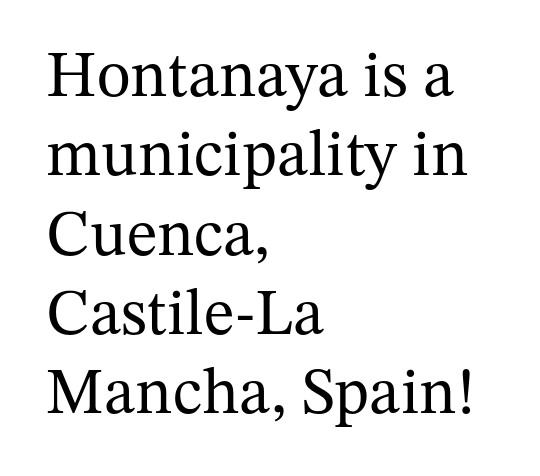
The image shows 65 px regular-weight serif type, upright; set left-aligned, line spacing 1.22x, normal letter spacing, not underlined; medium stroke contrast and a medium x-height.
